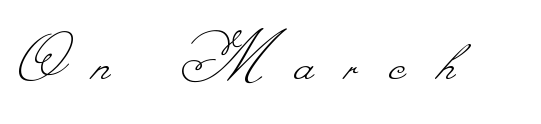
You could not count columns in this text — the font is proportionally spaced. Is this a heavy cut? Hardly; it is regular or lighter. Bare-footed words on every line. These lines have a slow, spaced-out rhythm from letter to letter.
